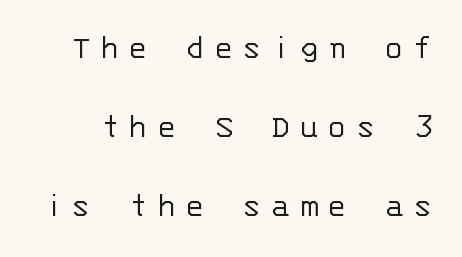
{"serif": "no", "italic": "no", "bold": "no", "weight": "light", "width": "normal", "stroke_contrast": "low", "x_height": "large", "monospaced": "yes", "underline": "no", "line_spacing": "loose", "line_spacing_ratio": 2.2, "letter_spacing": "wide", "letter_spacing_em": 0.25, "glyph_px": 36}
